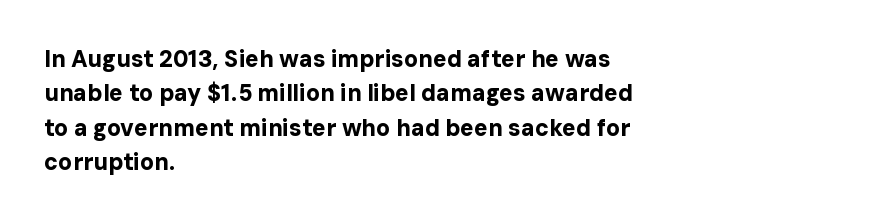
Is the letter spacing exaggerated? No — it looks like the ordinary default. Reading down the block, your eye returns to a fixed left position each line. Heavy-handed strokes throughout: this text is bold. Just letters on the line, the space beneath them empty. Baseline-to-baseline distance is the conventional proportion of letter height. A roman cut, with each character standing at attention.
